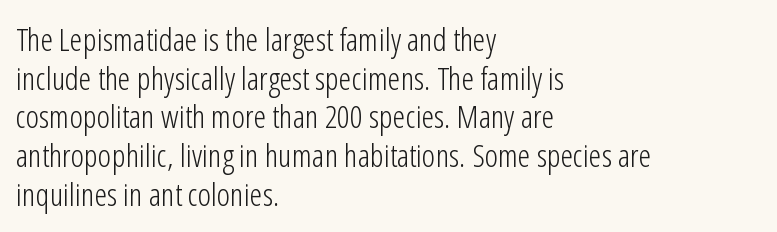
Here the designer chose a conventional face with non-uniform glyph widths. These lines stack with their left ends in a neat column. Observe the ordinary spacing: letters are neighbours, not strangers. The font is comparable to plain body text, perhaps lighter.
